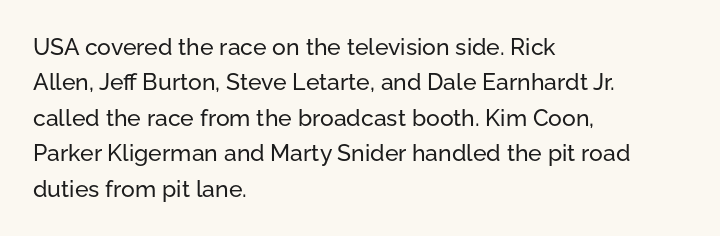
Q: Is the text italic (slanted)? A: No, it is upright.
Q: Is the text underlined? A: No.
Q: How is the paragraph aligned? A: Left-aligned.
Q: Is the spacing between letters normal or unusually wide? A: Normal.
Q: Is the spacing between lines tight, normal or loose? A: Normal.
